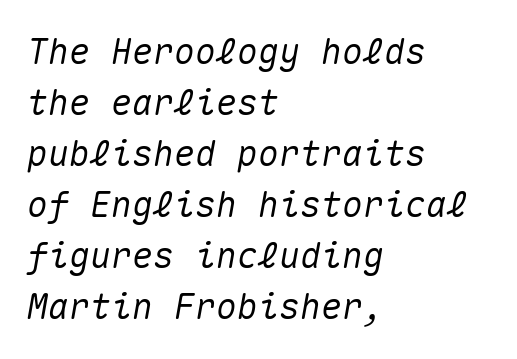
Q: Is the text italic (slanted)? A: Yes, it leans right by about 10 degrees.
Q: Is the text underlined? A: No.
Q: How is the paragraph aligned? A: Left-aligned.
Q: Is the spacing between letters normal or unusually wide? A: Normal.
Q: Is the spacing between lines tight, normal or loose? A: Normal.
Q: Width (condensed, normal, or wide)? A: Normal.
Q: Stroke contrast? A: Medium.
Q: x-height? A: Medium.
Q: Monospaced? A: Yes.
